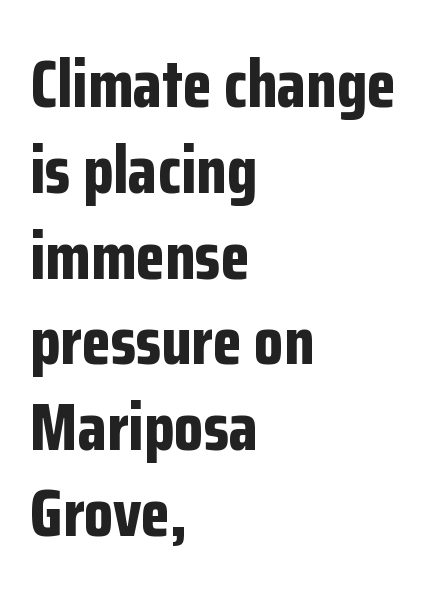
{"serif": "no", "italic": "no", "bold": "yes", "weight": "bold", "width": "condensed", "stroke_contrast": "low", "x_height": "medium", "monospaced": "no", "underline": "no", "align": "left", "line_spacing": "normal", "line_spacing_ratio": 1.28, "letter_spacing": "normal", "letter_spacing_em": 0.0, "glyph_px": 67}
